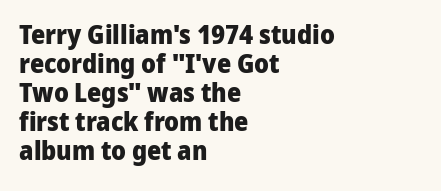
Q: Is the text bold? A: Yes.
Q: Is the text italic (slanted)? A: No, it is upright.
Q: Is the text underlined? A: No.
Q: How is the paragraph aligned? A: Left-aligned.
Q: Is the spacing between letters normal or unusually wide? A: Normal.
Q: Is the spacing between lines tight, normal or loose? A: Tight.
